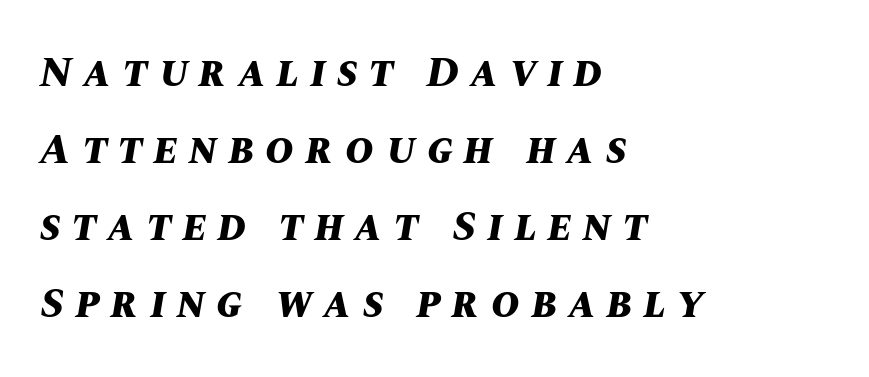
Descender tails drop into unmarked territory. Notice how thick the strokes are: this is what a full bold looks like. The setting favours the left margin, as ordinary paragraphs usually do. Caption: expanded tracking, letters set apart.
